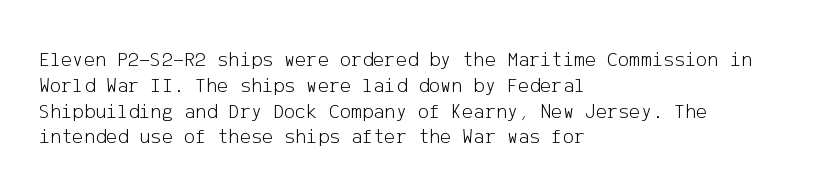
The image shows 21 px text type, upright; set left-aligned, line spacing 1.23x, normal letter spacing, not underlined.
